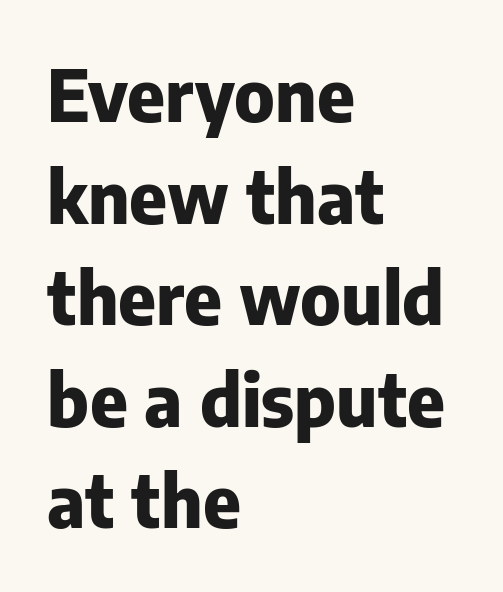
This rendering employs a face without finishing strokes, i.e., a sans-serif. Think of a printed novel: that variable character pitch is what you see here. These lines were composed using upright roman letters. These lines sit exactly where default settings would place them. Its strokes are broad and dark, the hallmark of bold type.
